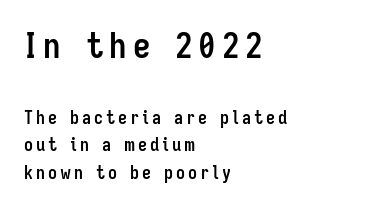
{"serif": "no", "italic": "no", "bold": "yes", "weight": "semibold", "width": "condensed", "stroke_contrast": "low", "x_height": "medium", "monospaced": "no", "underline": "no", "align": "left", "line_spacing": "normal", "line_spacing_ratio": 1.53, "larger_block": "first", "size_ratio": 1.94, "glyph_px": 35}
